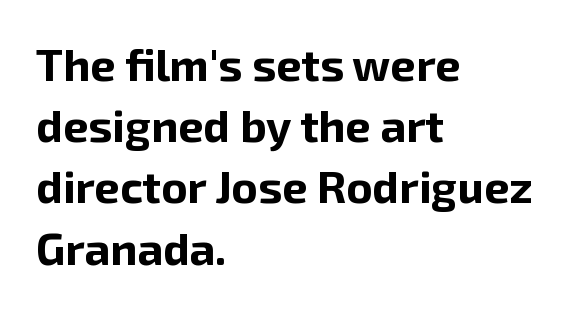
The image shows 45 px bold sans-serif type, upright; set left-aligned, normal line spacing (1.36x), normal letter spacing, not underlined; low stroke contrast and a medium x-height.
